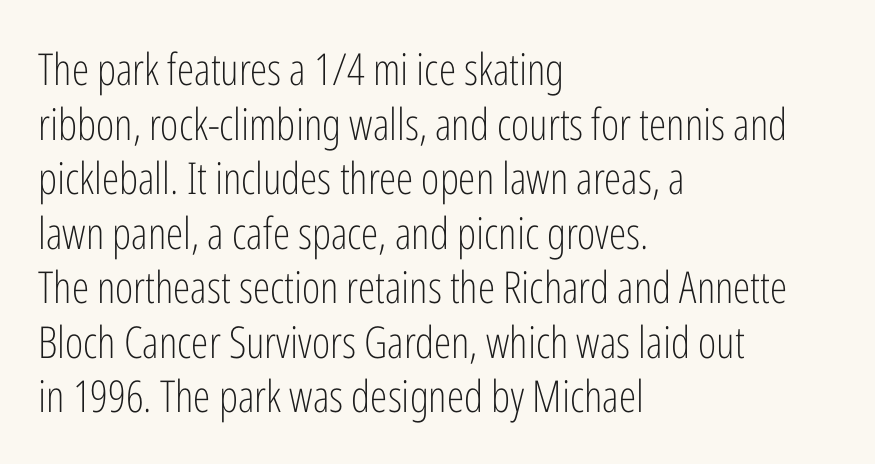
{"serif": "no", "italic": "no", "bold": "no", "weight": "light", "width": "condensed", "stroke_contrast": "low", "x_height": "medium", "monospaced": "no", "underline": "no", "align": "left", "line_spacing_ratio": 1.24, "letter_spacing": "normal", "letter_spacing_em": 0.0, "glyph_px": 44}
